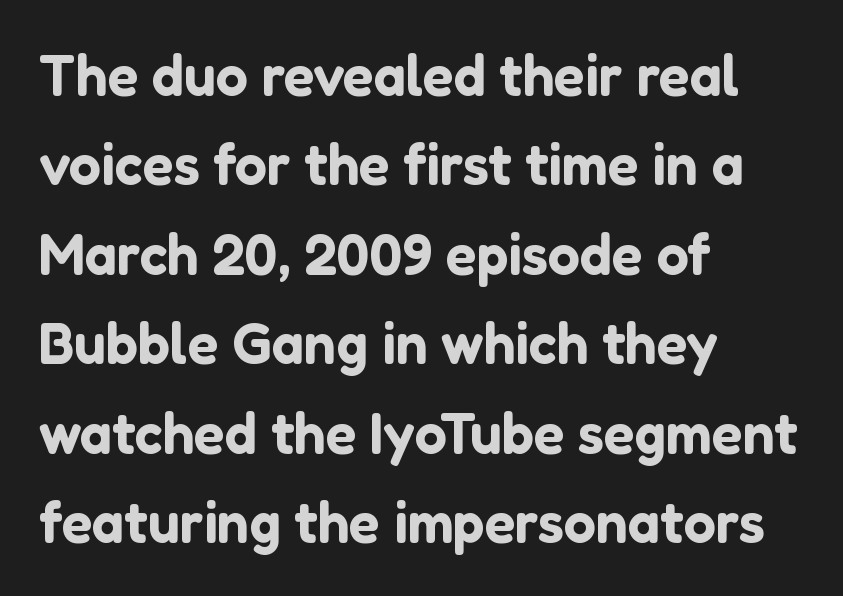
The image shows 57 px sans-serif type, upright; set left-aligned, normal line spacing (1.57x), normal letter spacing, not underlined; low stroke contrast and a medium x-height.
